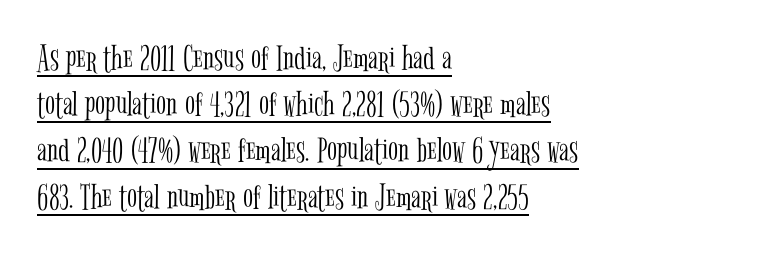
The image shows 37 px light, condensed serif type, upright; set left-aligned, normal line spacing (1.25x), normal letter spacing, underlined; low stroke contrast and a medium x-height.
